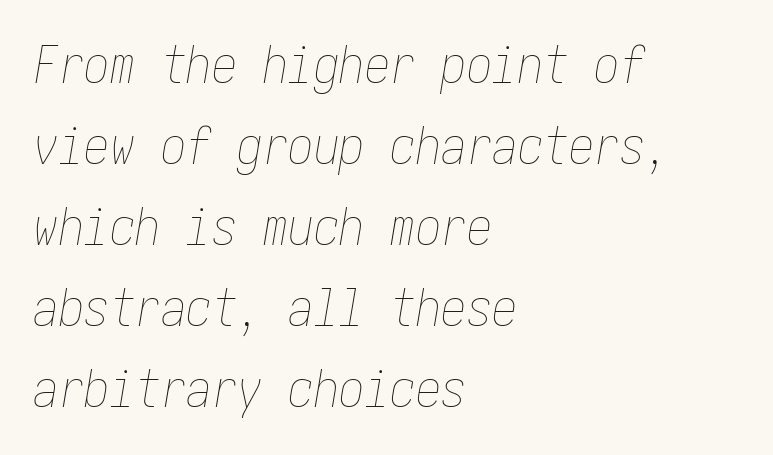
The space directly below the letters is spotless. Horizontal alignment here is leftward, the default for most running prose. The rendering applies a slant to the glyphs. Vertically, the passage feels balanced, rows spaced as you'd expect.
